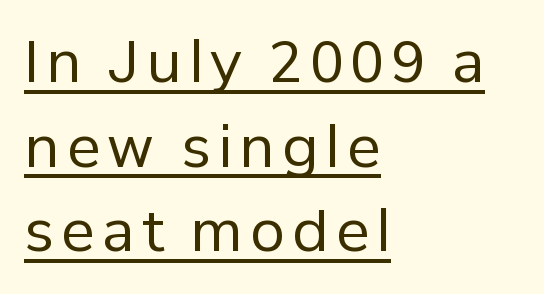
{"serif": "no", "italic": "no", "bold": "no", "weight": "regular", "width": "normal", "stroke_contrast": "low", "x_height": "medium", "monospaced": "no", "underline": "yes", "align": "left", "line_spacing": "normal", "line_spacing_ratio": 1.51, "glyph_px": 56}
